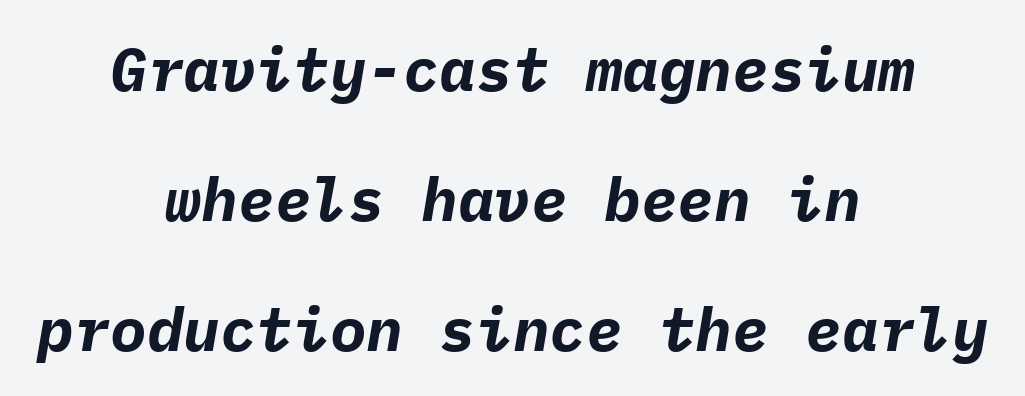
Slanted lettering throughout. Successive baselines arrive slowly, with a big drop between each. Quick note: underline off. Alignment: centered. In terms of letterspacing, this is plain default setting. In terms of weight, the rendering is a true, heavy bold.
